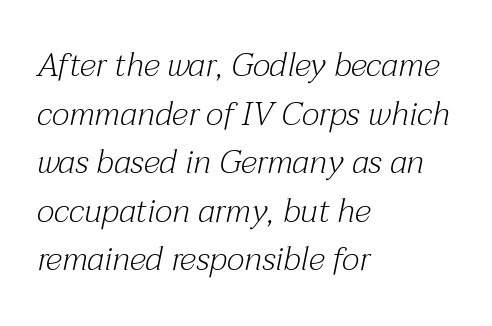
The words here are not underlined. Honestly, the row spacing looks completely unremarkable. I'd call this a serif setting — the letters wear small feet. Notice how the passage keeps a crisp vertical edge on the left only. These glyphs show unthickened strokes, regular width or finer.
